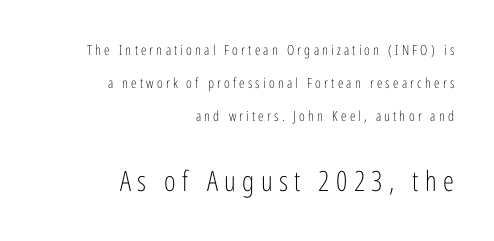
Q: Is the text bold? A: No.
Q: Is the text italic (slanted)? A: No, it is upright.
Q: Is the typeface a serif or a sans-serif typeface? A: Sans-serif.
Q: Is the text underlined? A: No.
Q: How is the paragraph aligned? A: Right-aligned.
Q: Is the spacing between letters normal or unusually wide? A: Unusually wide.
Q: Is the spacing between lines tight, normal or loose? A: Loose.
Q: Which block of text is set in a larger size, the first (top) or the second (bottom)? A: The second (bottom) one.
Q: Width (condensed, normal, or wide)? A: Condensed.
Q: Stroke contrast? A: Low.
Q: x-height? A: Medium.
Q: Monospaced? A: No.
